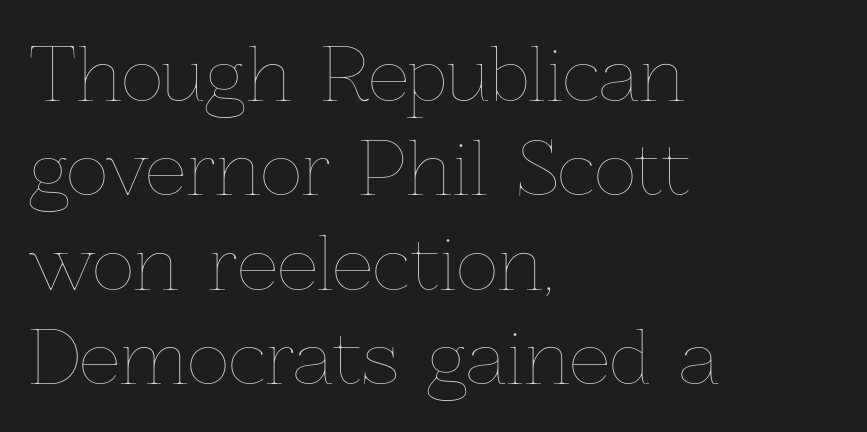
{"italic": "no", "bold": "no", "weight": "thin", "width": "normal", "stroke_contrast": "low", "x_height": "medium", "monospaced": "no", "underline": "no", "align": "left", "line_spacing": "normal", "line_spacing_ratio": 1.31, "letter_spacing": "normal", "letter_spacing_em": 0.0, "glyph_px": 72}
